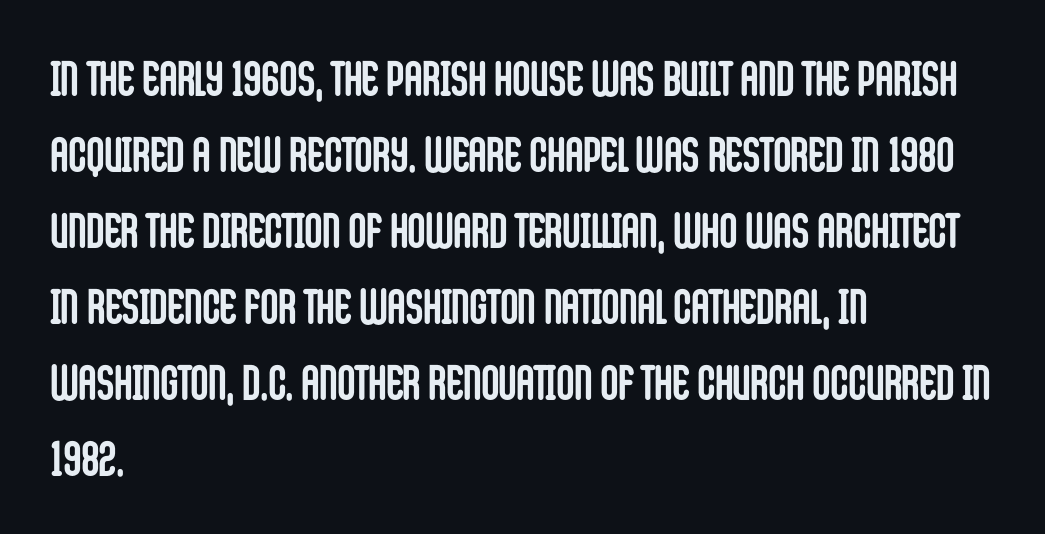
Q: Is the text bold? A: Yes.
Q: Is the text italic (slanted)? A: No, it is upright.
Q: Is the typeface a serif or a sans-serif typeface? A: Sans-serif.
Q: Is the text underlined? A: No.
Q: How is the paragraph aligned? A: Left-aligned.
Q: Is the spacing between letters normal or unusually wide? A: Normal.
Q: Is the spacing between lines tight, normal or loose? A: Normal.
Q: Width (condensed, normal, or wide)? A: Condensed.
Q: Stroke contrast? A: Low.
Q: x-height? A: Large.
Q: Monospaced? A: No.
